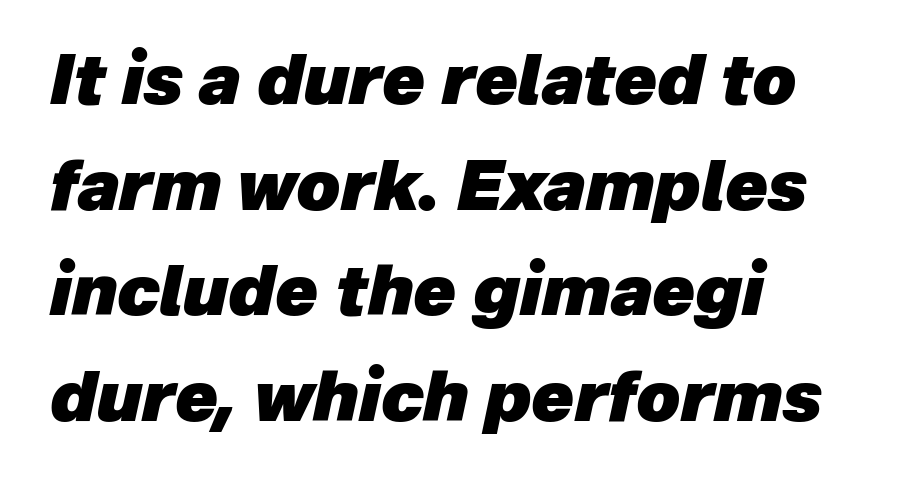
The image shows 69 px heavy type, italic (leaning right); set left-aligned, normal line spacing (1.53x), normal letter spacing, not underlined; low stroke contrast and a medium x-height.
